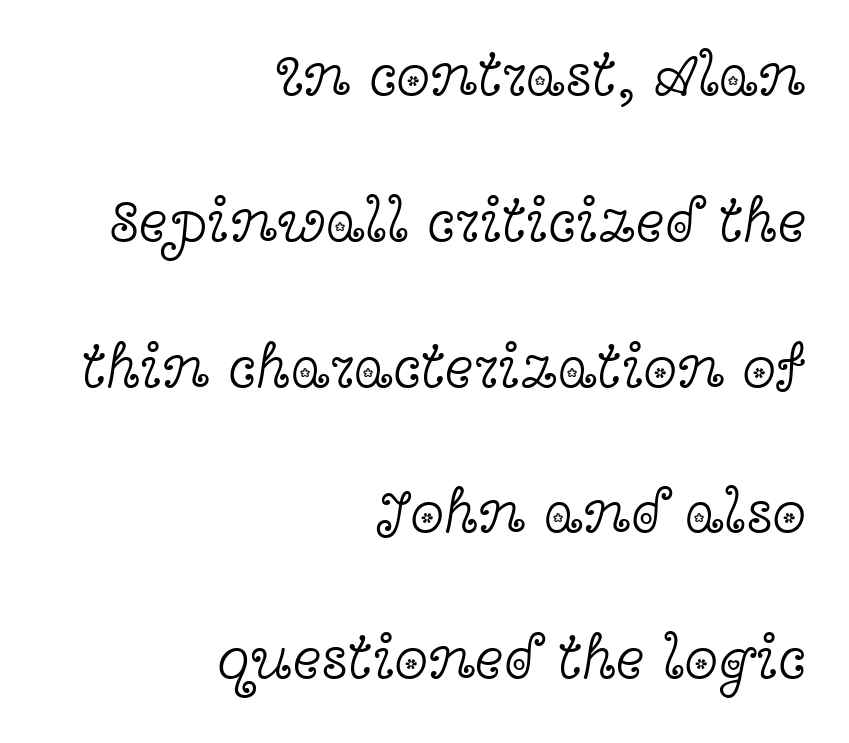
{"serif": "yes", "italic": "no", "bold": "no", "weight": "light", "width": "wide", "x_height": "medium", "monospaced": "no", "underline": "no", "align": "right", "line_spacing": "loose", "line_spacing_ratio": 2.39, "letter_spacing": "normal", "letter_spacing_em": 0.0, "glyph_px": 61}
